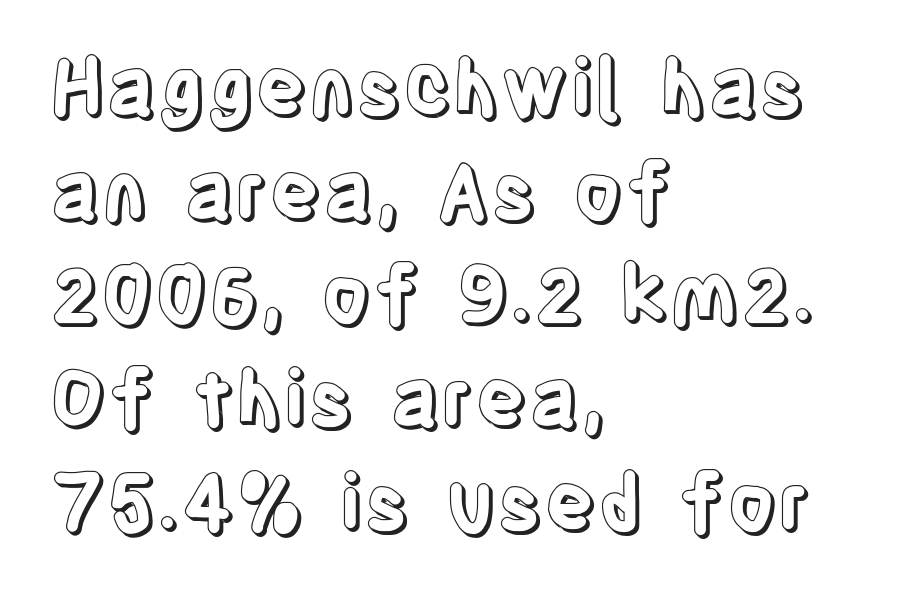
{"italic": "no", "width": "condensed", "x_height": "large", "monospaced": "no", "underline": "no", "align": "left", "line_spacing": "normal", "line_spacing_ratio": 1.33, "letter_spacing": "normal", "letter_spacing_em": 0.0, "glyph_px": 78}
